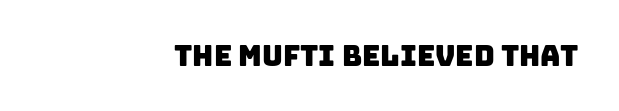
The image shows 28 px sans-serif type; set normal letter spacing, not underlined; low stroke contrast and a large x-height.
